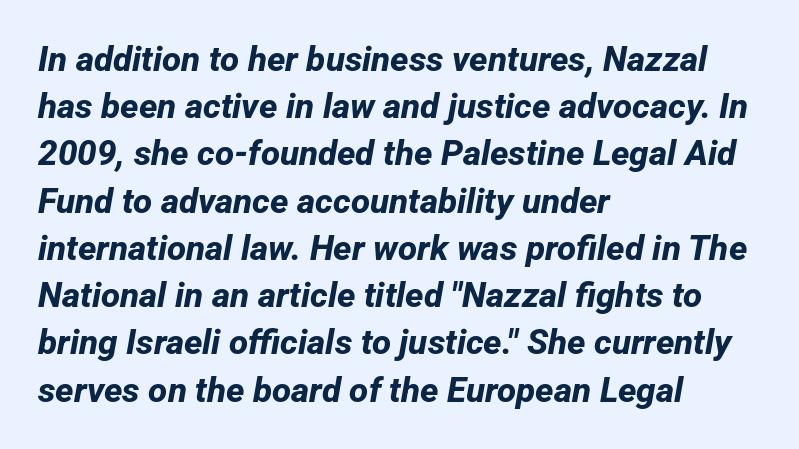
{"serif": "no", "bold": "yes", "weight": "bold", "width": "normal", "stroke_contrast": "low", "x_height": "medium", "monospaced": "no", "underline": "no", "align": "left", "line_spacing": "normal", "line_spacing_ratio": 1.35, "letter_spacing": "normal", "letter_spacing_em": 0.0, "glyph_px": 35}
